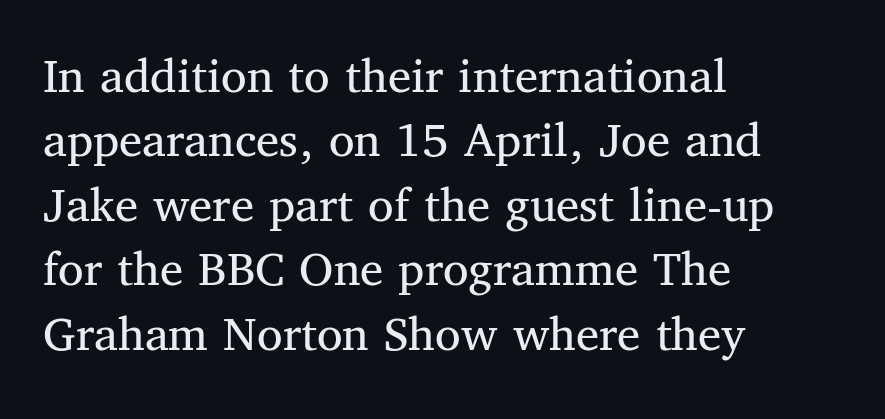
Q: Is the text bold? A: No.
Q: Is the text italic (slanted)? A: No, it is upright.
Q: Is the typeface a serif or a sans-serif typeface? A: Serif.
Q: Is the text underlined? A: No.
Q: How is the paragraph aligned? A: Left-aligned.
Q: Is the spacing between letters normal or unusually wide? A: Normal.
Q: Width (condensed, normal, or wide)? A: Normal.
Q: Stroke contrast? A: Medium.
Q: x-height? A: Medium.
Q: Monospaced? A: No.
